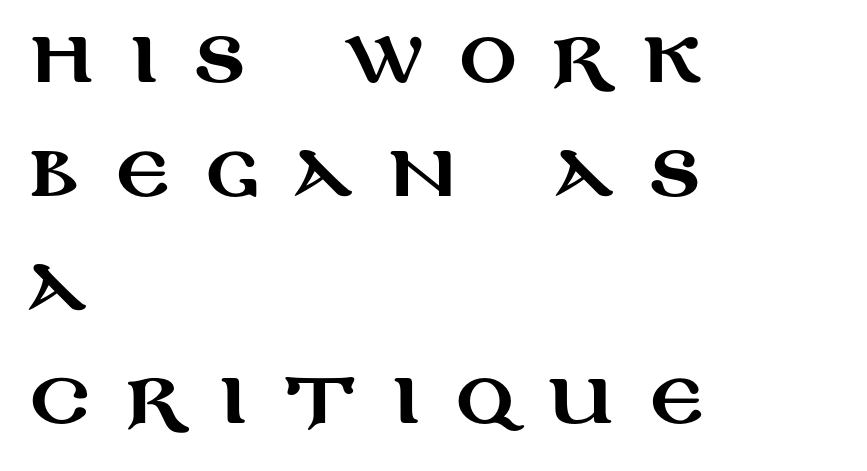
Q: Is the text italic (slanted)? A: No, it is upright.
Q: Is the typeface a serif or a sans-serif typeface? A: Sans-serif.
Q: Is the text underlined? A: No.
Q: How is the paragraph aligned? A: Left-aligned.
Q: Is the spacing between letters normal or unusually wide? A: Unusually wide.
Q: Is the spacing between lines tight, normal or loose? A: Normal.
Q: Width (condensed, normal, or wide)? A: Wide.
Q: Stroke contrast? A: Medium.
Q: x-height? A: Large.
Q: Monospaced? A: No.
